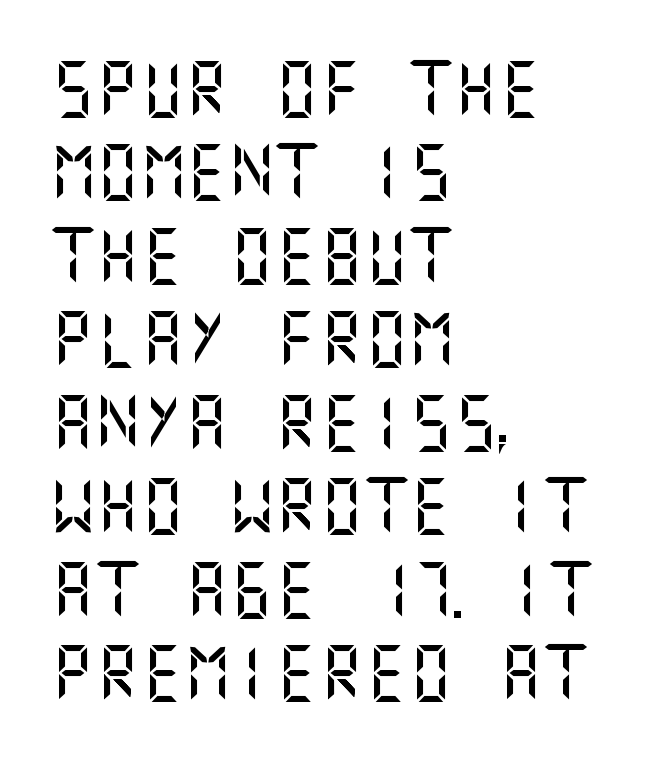
{"serif": "no", "italic": "no", "width": "normal", "stroke_contrast": "medium", "x_height": "large", "underline": "no", "align": "left", "line_spacing": "normal", "line_spacing_ratio": 1.49, "letter_spacing": "normal", "letter_spacing_em": 0.0, "glyph_px": 56}
